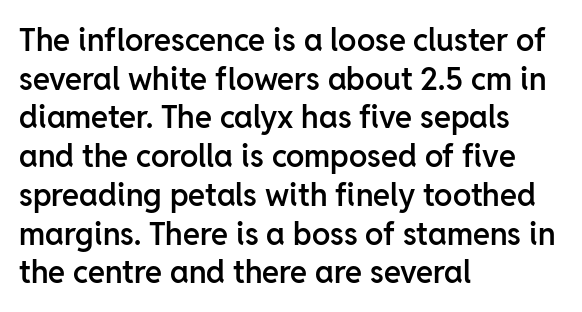
Q: Is the text bold? A: Semi-bold.
Q: Is the text italic (slanted)? A: No, it is upright.
Q: Is the typeface a serif or a sans-serif typeface? A: Sans-serif.
Q: Is the text underlined? A: No.
Q: How is the paragraph aligned? A: Left-aligned.
Q: Is the spacing between letters normal or unusually wide? A: Normal.
Q: Is the spacing between lines tight, normal or loose? A: Normal.
Q: Width (condensed, normal, or wide)? A: Normal.
Q: Stroke contrast? A: Low.
Q: x-height? A: Medium.
Q: Monospaced? A: No.
